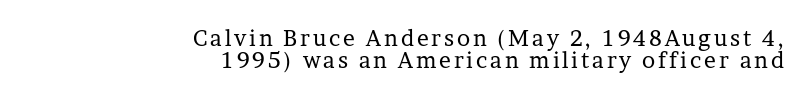
{"italic": "no", "bold": "no", "underline": "no", "align": "right", "line_spacing": "tight", "line_spacing_ratio": 1.0, "glyph_px": 22}
